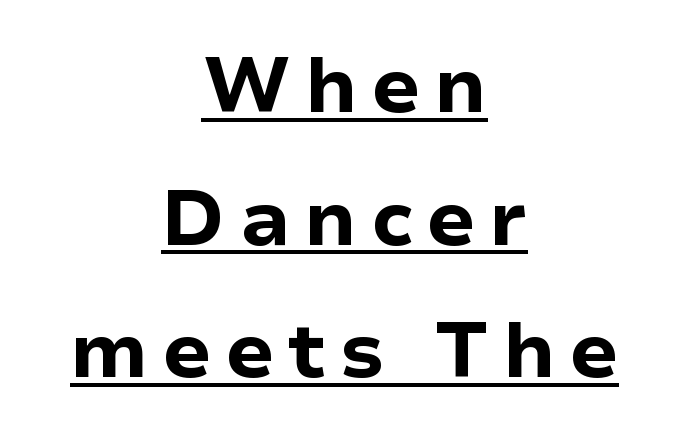
The image shows 78 px bold sans-serif type, upright; set centered, normal line spacing (1.7x), underlined; low stroke contrast and a medium x-height.
